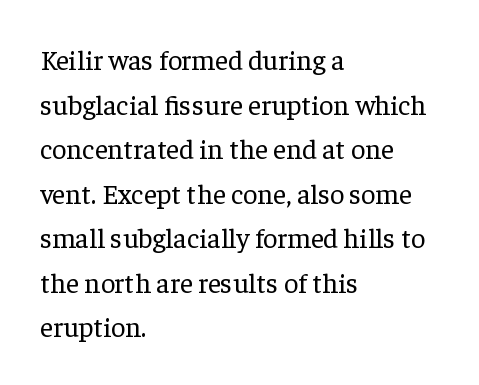
Stem width sits at or under what a default text font uses. Letterform terminals end in serifs throughout the passage. Rendered with straight, roman letterforms. Line spacing here is normal. The text block is weighted toward the left margin, trailing off unevenly rightward.
